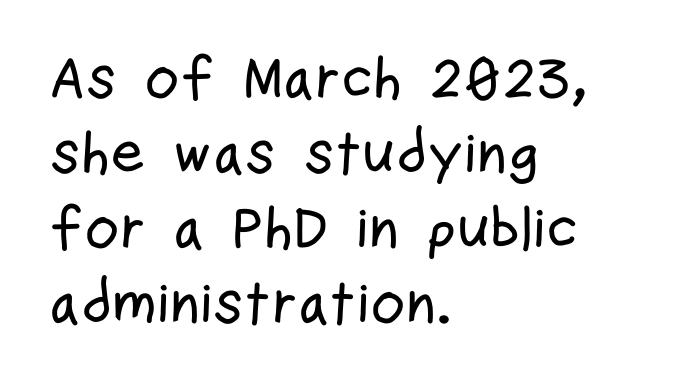
Do the characters align in a grid? No, the font is proportional. Horizontal alignment here is leftward, the default for most running prose. Does the type have serifs? No, each stem ends abruptly. Short note: letters normally spaced.
